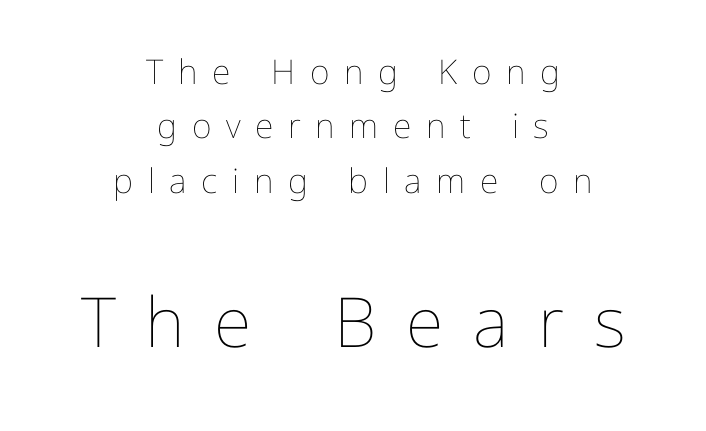
The zone under the glyphs is completely vacant. The leading is moderate, giving the passage an even texture. Every row of glyphs is offset so its center matches the block's center. The rendering inserts visible extra space after every character.
